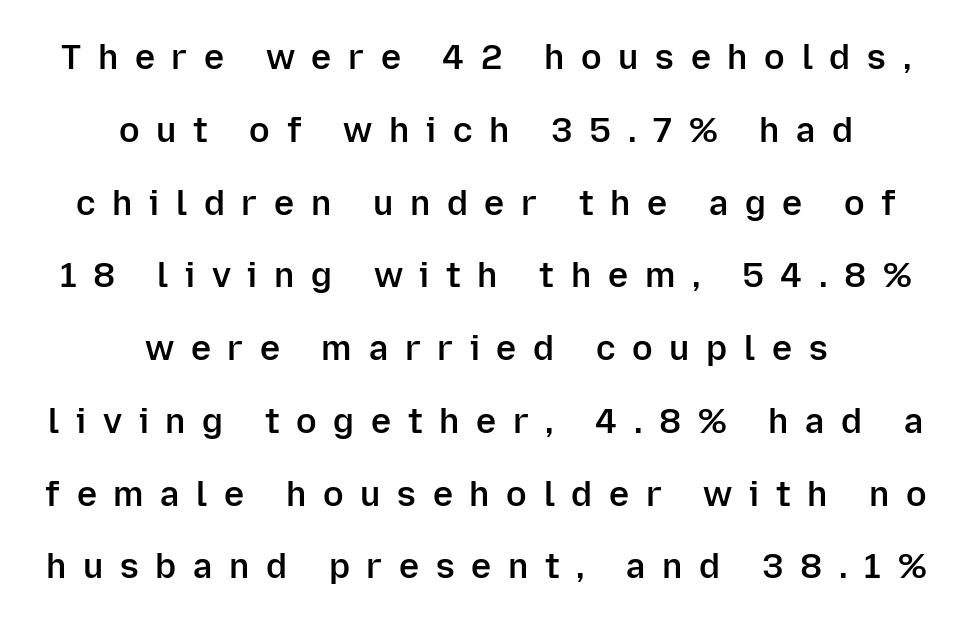
Q: Is the text bold? A: Semi-bold.
Q: Is the text italic (slanted)? A: No, it is upright.
Q: Is the typeface a serif or a sans-serif typeface? A: Sans-serif.
Q: Is the text underlined? A: No.
Q: How is the paragraph aligned? A: Centered.
Q: Is the spacing between letters normal or unusually wide? A: Unusually wide.
Q: Is the spacing between lines tight, normal or loose? A: Loose.
Q: Width (condensed, normal, or wide)? A: Normal.
Q: Stroke contrast? A: Low.
Q: x-height? A: Medium.
Q: Monospaced? A: No.
